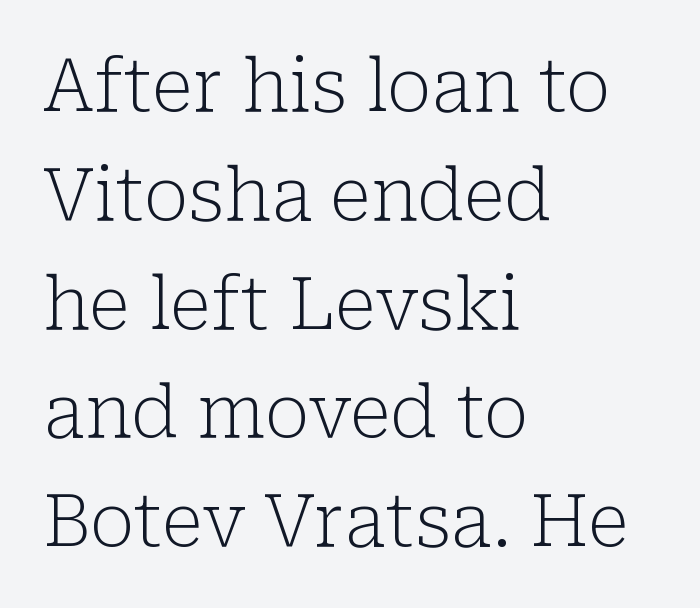
{"serif": "yes", "italic": "no", "bold": "no", "weight": "light", "width": "normal", "stroke_contrast": "low", "x_height": "medium", "monospaced": "no", "underline": "no", "align": "left", "line_spacing": "normal", "line_spacing_ratio": 1.49, "letter_spacing": "normal", "letter_spacing_em": 0.0, "glyph_px": 73}
